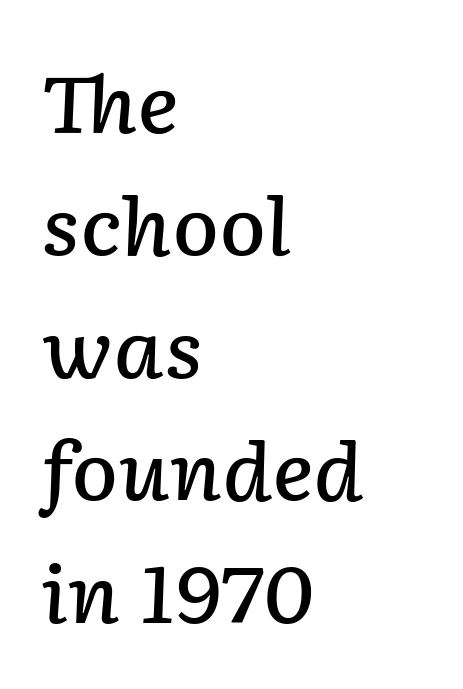
Is the block centered? No — it sits flush against the left margin. In terms of posture, this sample is oblique. One glance says typical: line gaps are just what's usual. Note the varied advance widths — an 'i' is clearly narrower than an 'm'.
